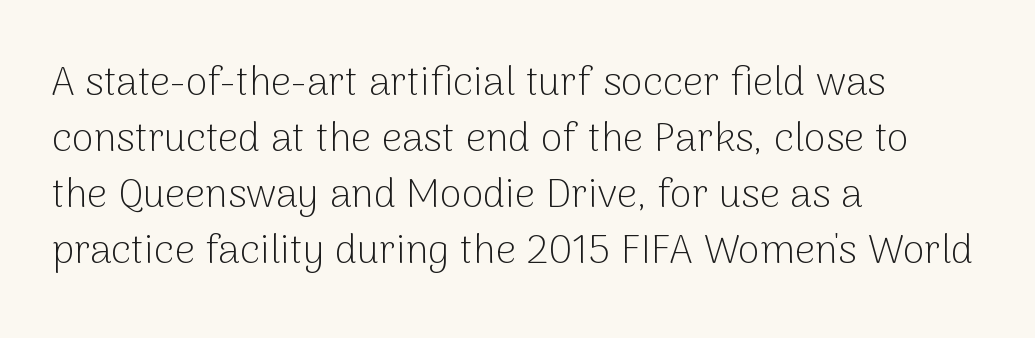
Q: Is the text bold? A: No.
Q: Is the text italic (slanted)? A: No, it is upright.
Q: Is the typeface a serif or a sans-serif typeface? A: Sans-serif.
Q: Is the text underlined? A: No.
Q: How is the paragraph aligned? A: Left-aligned.
Q: Is the spacing between letters normal or unusually wide? A: Normal.
Q: Is the spacing between lines tight, normal or loose? A: Normal.
Q: Width (condensed, normal, or wide)? A: Normal.
Q: Stroke contrast? A: Low.
Q: x-height? A: Medium.
Q: Monospaced? A: No.
